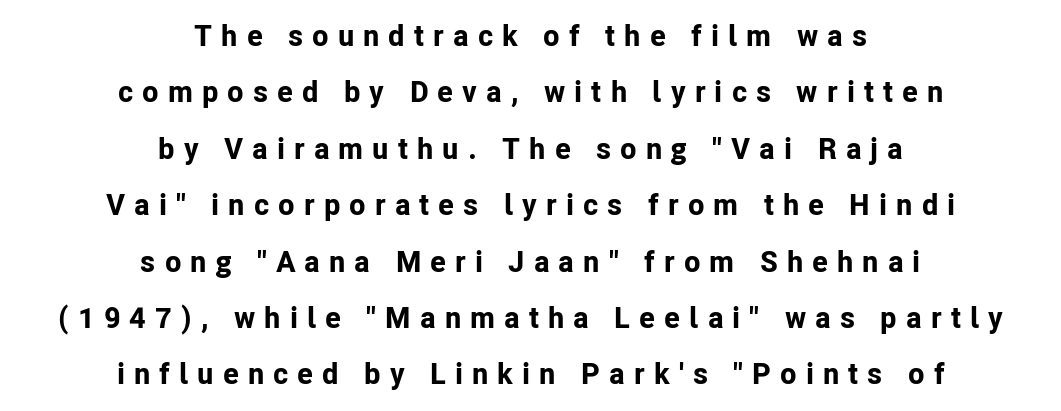
{"serif": "no", "italic": "no", "bold": "yes", "weight": "bold", "width": "normal", "stroke_contrast": "low", "x_height": "medium", "monospaced": "no", "underline": "no", "align": "center", "line_spacing_ratio": 1.88, "letter_spacing": "wide", "letter_spacing_em": 0.3, "glyph_px": 30}
